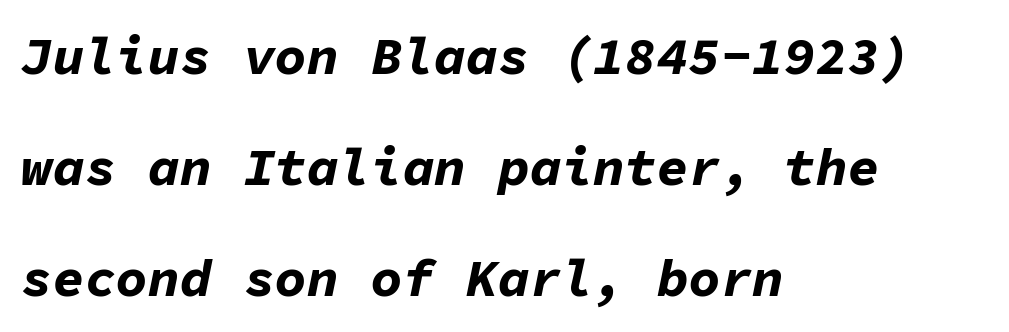
{"italic": "yes", "lean": "right", "slant_degrees": 11, "bold": "yes", "weight": "bold", "width": "normal", "stroke_contrast": "low", "x_height": "medium", "monospaced": "yes", "underline": "no", "align": "left", "line_spacing": "loose", "line_spacing_ratio": 2.09, "letter_spacing": "normal", "letter_spacing_em": 0.0, "glyph_px": 53}
